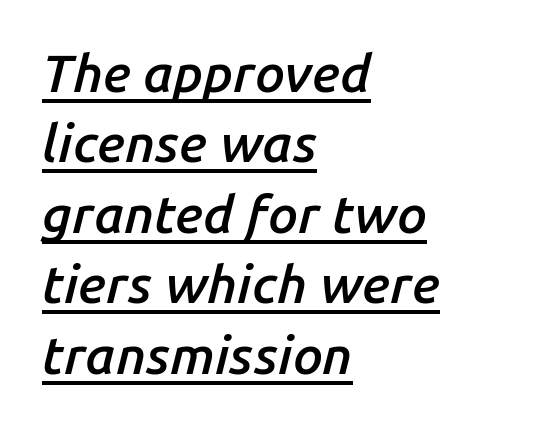
{"italic": "yes", "lean": "right", "slant_degrees": 14, "bold": "semi", "weight": "semibold", "width": "normal", "stroke_contrast": "low", "x_height": "medium", "monospaced": "no", "underline": "yes", "align": "left", "line_spacing": "normal", "line_spacing_ratio": 1.33, "letter_spacing": "normal", "letter_spacing_em": 0.0, "glyph_px": 53}
